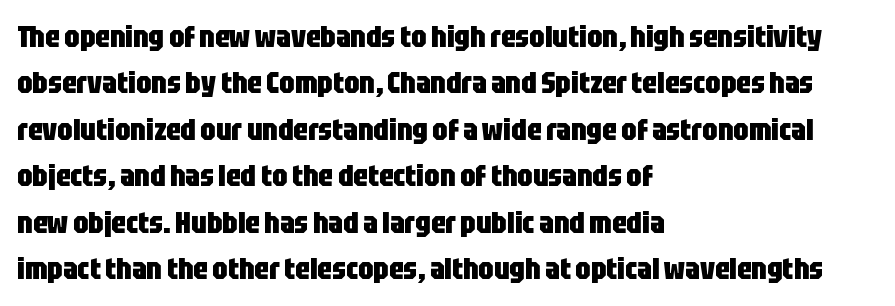
{"serif": "no", "italic": "no", "bold": "yes", "weight": "heavy", "width": "condensed", "stroke_contrast": "low", "x_height": "large", "monospaced": "no", "underline": "no", "align": "left", "line_spacing": "normal", "line_spacing_ratio": 1.55, "letter_spacing": "normal", "letter_spacing_em": 0.0, "glyph_px": 30}
